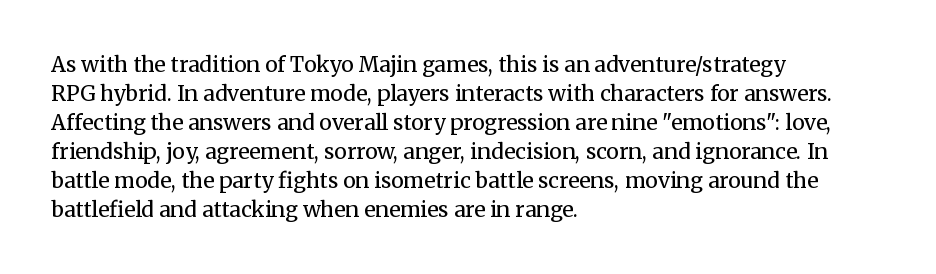
Q: Is the text bold? A: No.
Q: Is the text italic (slanted)? A: No, it is upright.
Q: Is the text underlined? A: No.
Q: How is the paragraph aligned? A: Left-aligned.
Q: Is the spacing between letters normal or unusually wide? A: Normal.
Q: Is the spacing between lines tight, normal or loose? A: Normal.
